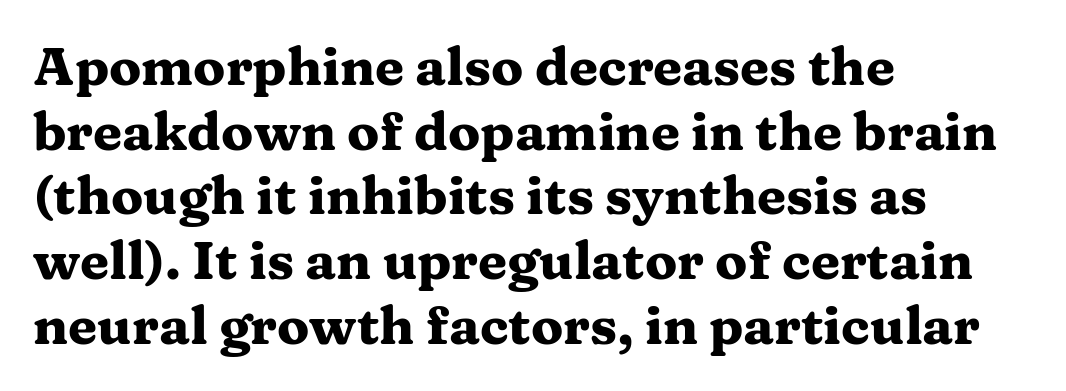
A typesetter would call this proportional, since set widths differ per character. Just letters on the line, the space beneath them empty. Each letter's strokes conclude with small projecting serifs. The typesetter chose a ragged-right arrangement here.
